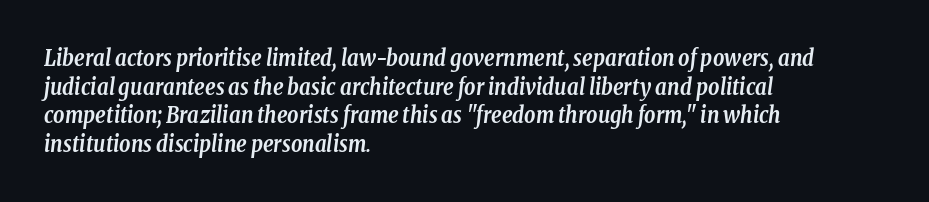
Is there much room between lines? A standard amount, neither cramped nor airy. Anything drawn beneath the words? Only blank space. Slant detected: the letters are inclined. No extra tracking has been applied to these lines.
